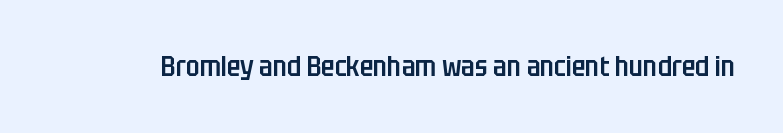
Q: Is the text bold? A: Semi-bold.
Q: Is the text italic (slanted)? A: No, it is upright.
Q: Is the typeface a serif or a sans-serif typeface? A: Sans-serif.
Q: Is the text underlined? A: No.
Q: Is the spacing between letters normal or unusually wide? A: Normal.
Q: Width (condensed, normal, or wide)? A: Condensed.
Q: Stroke contrast? A: Low.
Q: x-height? A: Large.
Q: Monospaced? A: No.
